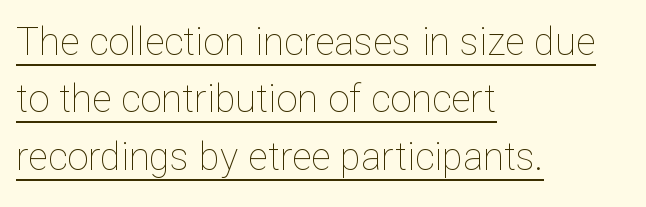
Q: Is the text bold? A: No.
Q: Is the text italic (slanted)? A: No, it is upright.
Q: Is the text underlined? A: Yes.
Q: How is the paragraph aligned? A: Left-aligned.
Q: Is the spacing between letters normal or unusually wide? A: Normal.
Q: Is the spacing between lines tight, normal or loose? A: Normal.
Q: Width (condensed, normal, or wide)? A: Normal.
Q: Stroke contrast? A: Low.
Q: x-height? A: Medium.
Q: Monospaced? A: No.
